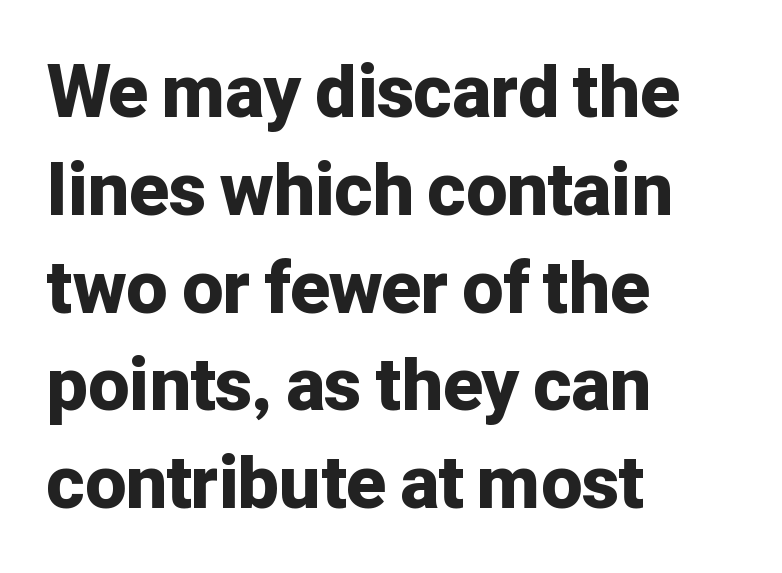
The glyphs in this specimen are sans serif. Notice how descenders clear the ascenders below comfortably — that's standard leading. The baseline area is clear. The passage shown has conventional tracking throughout. Proportional: the letters do not fall into vertical columns. Visually the block forms a straight wall on the left and a jagged coastline on the right.
